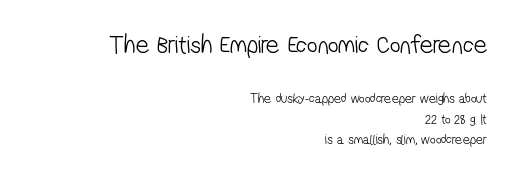
Q: Is the text bold? A: No.
Q: Is the text underlined? A: No.
Q: How is the paragraph aligned? A: Right-aligned.
Q: Is the spacing between letters normal or unusually wide? A: Normal.
Q: Is the spacing between lines tight, normal or loose? A: Normal.
Q: Which block of text is set in a larger size, the first (top) or the second (bottom)? A: The first (top) one.
